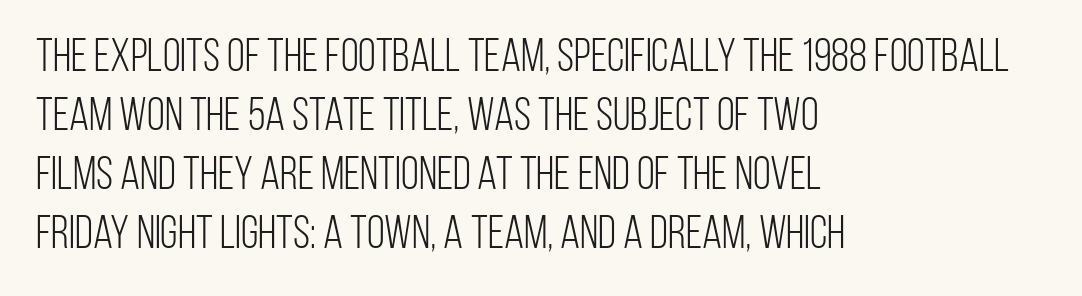
Q: Is the text bold? A: No.
Q: Is the text italic (slanted)? A: No, it is upright.
Q: Is the typeface a serif or a sans-serif typeface? A: Sans-serif.
Q: Is the text underlined? A: No.
Q: How is the paragraph aligned? A: Left-aligned.
Q: Is the spacing between letters normal or unusually wide? A: Normal.
Q: Is the spacing between lines tight, normal or loose? A: Normal.
Q: Width (condensed, normal, or wide)? A: Condensed.
Q: Stroke contrast? A: Low.
Q: x-height? A: Large.
Q: Monospaced? A: No.
